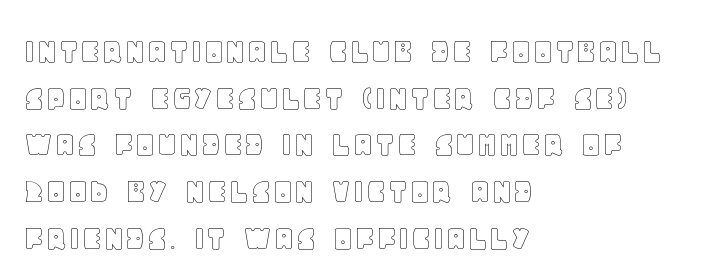
The image shows 38 px text type, upright; set left-aligned, line spacing 1.23x, normal letter spacing, not underlined; a large x-height.
